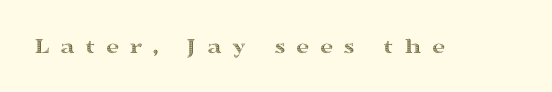
{"italic": "no", "underline": "no", "letter_spacing": "wide", "letter_spacing_em": 0.45, "glyph_px": 23}
